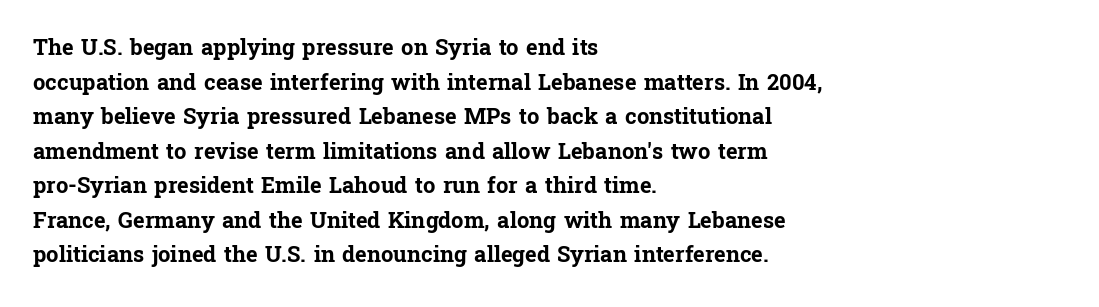
This sample uses an upright cut, with every glyph sitting square on the baseline. Whoever set this chose a conventional vertical rhythm. Students, note that the glyphs here touch the page at normal intervals. Strokes here are thick enough to call this a true bold.
